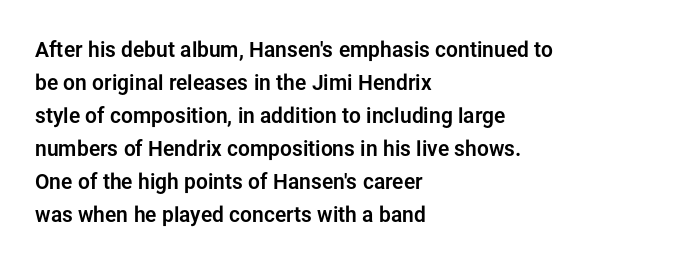
Q: Is the text italic (slanted)? A: No, it is upright.
Q: Is the text underlined? A: No.
Q: How is the paragraph aligned? A: Left-aligned.
Q: Is the spacing between letters normal or unusually wide? A: Normal.
Q: Is the spacing between lines tight, normal or loose? A: Normal.
